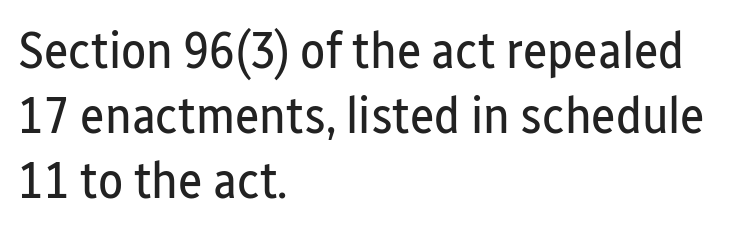
{"serif": "no", "italic": "no", "bold": "no", "weight": "regular", "width": "condensed", "stroke_contrast": "low", "x_height": "medium", "monospaced": "no", "underline": "no", "align": "left", "line_spacing": "normal", "line_spacing_ratio": 1.25, "letter_spacing": "normal", "letter_spacing_em": 0.0, "glyph_px": 52}
